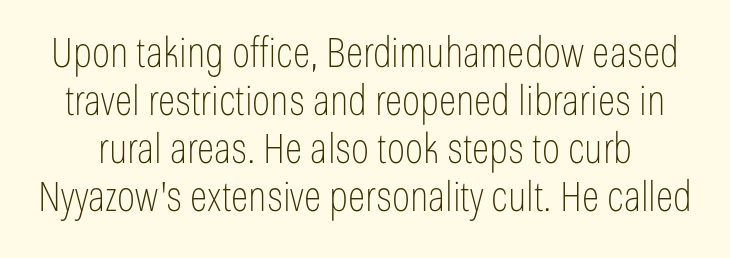
Q: Is the text bold? A: No.
Q: Is the text italic (slanted)? A: No, it is upright.
Q: Is the typeface a serif or a sans-serif typeface? A: Sans-serif.
Q: Is the text underlined? A: No.
Q: Is the spacing between letters normal or unusually wide? A: Normal.
Q: Width (condensed, normal, or wide)? A: Condensed.
Q: Stroke contrast? A: Low.
Q: x-height? A: Medium.
Q: Monospaced? A: No.
